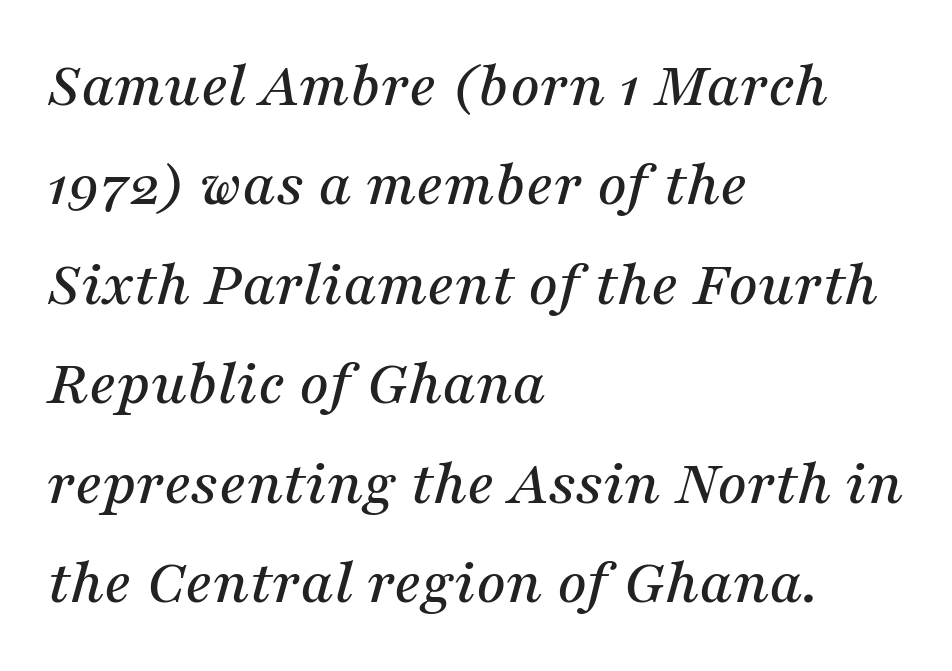
{"serif": "yes", "italic": "yes", "lean": "right", "slant_degrees": 16, "width": "normal", "stroke_contrast": "medium", "x_height": "medium", "monospaced": "no", "underline": "no", "align": "left", "line_spacing": "normal", "line_spacing_ratio": 1.53, "letter_spacing": "normal", "letter_spacing_em": 0.0, "glyph_px": 65}
